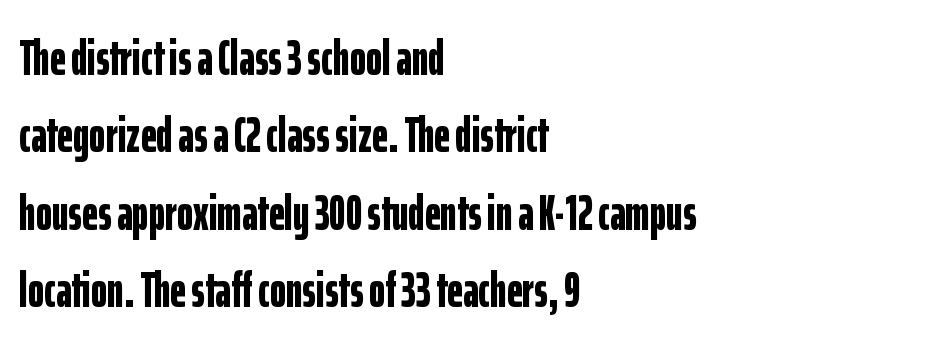
Q: Is the text bold? A: Yes.
Q: Is the text italic (slanted)? A: No, it is upright.
Q: Is the typeface a serif or a sans-serif typeface? A: Sans-serif.
Q: Is the text underlined? A: No.
Q: How is the paragraph aligned? A: Left-aligned.
Q: Is the spacing between letters normal or unusually wide? A: Normal.
Q: Is the spacing between lines tight, normal or loose? A: Normal.
Q: Width (condensed, normal, or wide)? A: Condensed.
Q: Stroke contrast? A: Low.
Q: x-height? A: Medium.
Q: Monospaced? A: No.
